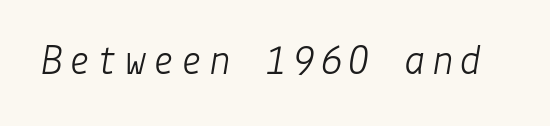
{"italic": "yes", "lean": "right", "slant_degrees": 9, "bold": "no", "weight": "light", "width": "normal", "stroke_contrast": "low", "x_height": "medium", "underline": "no", "glyph_px": 43}
